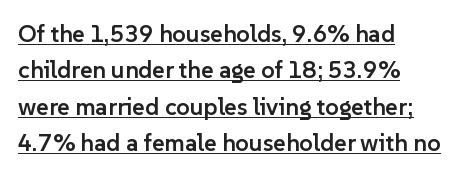
Look at the tracking — it's just the regular setting, nothing added. Casual observation: everything's shoved over to the left. The words here are underlined. Style check: upright. Every letter is mildly thick-stroked: semibold rather than bold.
